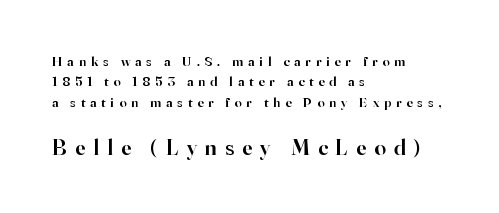
{"italic": "no", "bold": "semi", "underline": "no", "align": "left", "line_spacing": "normal", "line_spacing_ratio": 1.46, "letter_spacing": "wide", "letter_spacing_em": 0.35, "larger_block": "second", "size_ratio": 1.64, "glyph_px": 23}
